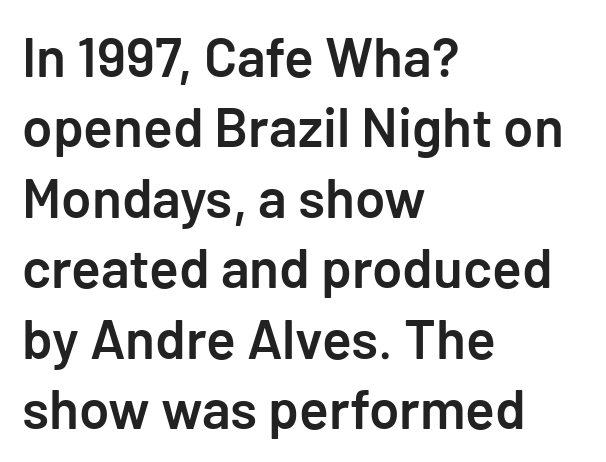
{"serif": "no", "italic": "no", "bold": "semi", "weight": "semibold", "width": "normal", "stroke_contrast": "low", "x_height": "medium", "underline": "no", "align": "left", "line_spacing": "normal", "line_spacing_ratio": 1.28, "letter_spacing": "normal", "letter_spacing_em": 0.0, "glyph_px": 55}
